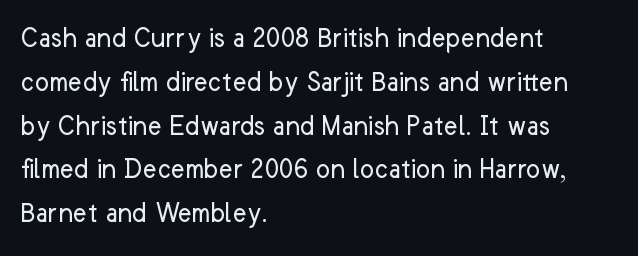
The lines are quadded left. The letters advance in unequal steps, a hallmark of proportional type. Tracking value appears to be zero — textbook default spacing. Compared with a typical body face, this is equally light or lighter still. Tall strokes in this sample are plumb rather than angled.
